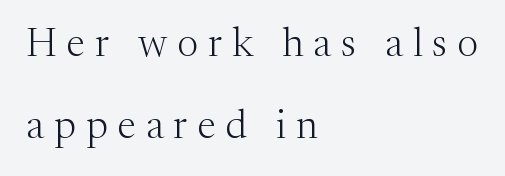
The image shows 40 px light serif type, upright; set left-aligned, loose line spacing (2.06x), unusually wide letter spacing (+0.25 em), not underlined; medium stroke contrast and a medium x-height.
